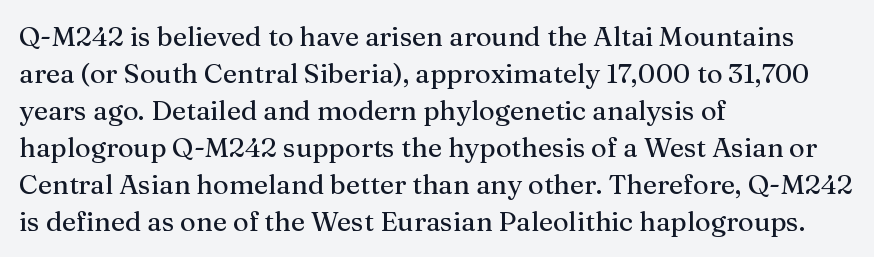
The image shows 27 px text type, upright; set left-aligned, normal line spacing (1.37x), normal letter spacing, not underlined.
